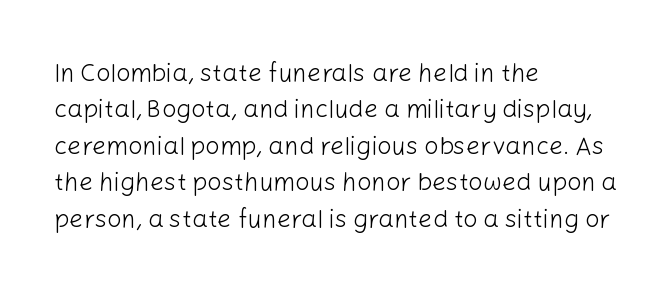
The image shows 25 px text type, upright; set left-aligned, normal line spacing (1.46x), normal letter spacing, not underlined.
